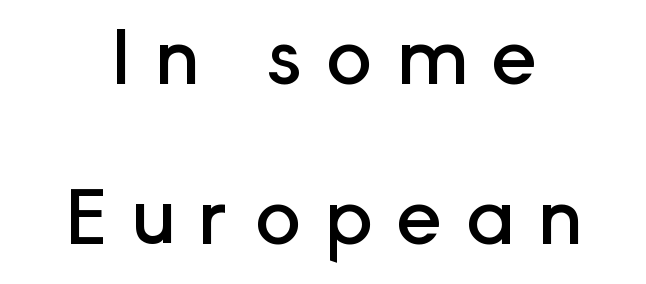
Q: Is the text italic (slanted)? A: No, it is upright.
Q: Is the typeface a serif or a sans-serif typeface? A: Sans-serif.
Q: Is the text underlined? A: No.
Q: Is the spacing between letters normal or unusually wide? A: Unusually wide.
Q: Is the spacing between lines tight, normal or loose? A: Loose.
Q: Width (condensed, normal, or wide)? A: Normal.
Q: Stroke contrast? A: Low.
Q: x-height? A: Medium.
Q: Monospaced? A: No.
